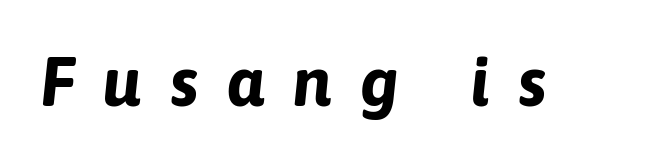
{"italic": "yes", "lean": "right", "slant_degrees": 6, "bold": "yes", "weight": "bold", "width": "normal", "stroke_contrast": "low", "x_height": "medium", "monospaced": "no", "underline": "no", "letter_spacing": "wide", "letter_spacing_em": 0.4, "glyph_px": 70}
